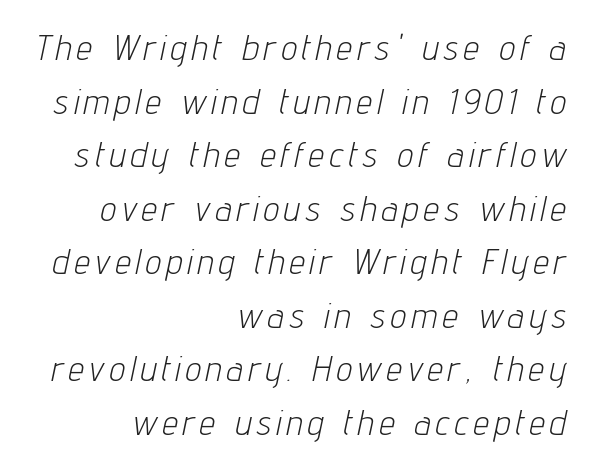
{"italic": "yes", "lean": "right", "slant_degrees": 12, "bold": "no", "weight": "light", "width": "condensed", "stroke_contrast": "low", "x_height": "medium", "monospaced": "no", "underline": "no", "align": "right", "line_spacing": "normal", "line_spacing_ratio": 1.53, "glyph_px": 35}
